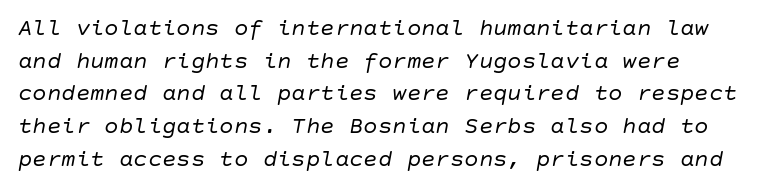
Descenders hang freely into open space. Notice how the passage keeps a crisp vertical edge on the left only. The letterforms sit at book weight or below. Students, note that the glyphs here touch the page at normal intervals. When letters slant like this, we call the style italic. Is there much room between lines? A standard amount, neither cramped nor airy.
